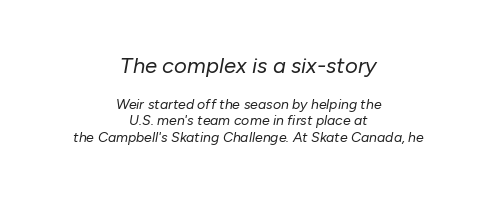
Q: Is the text bold? A: No.
Q: Is the text italic (slanted)? A: Yes, it leans right by about 10 degrees.
Q: Is the text underlined? A: No.
Q: How is the paragraph aligned? A: Centered.
Q: Is the spacing between letters normal or unusually wide? A: Normal.
Q: Which block of text is set in a larger size, the first (top) or the second (bottom)? A: The first (top) one.
